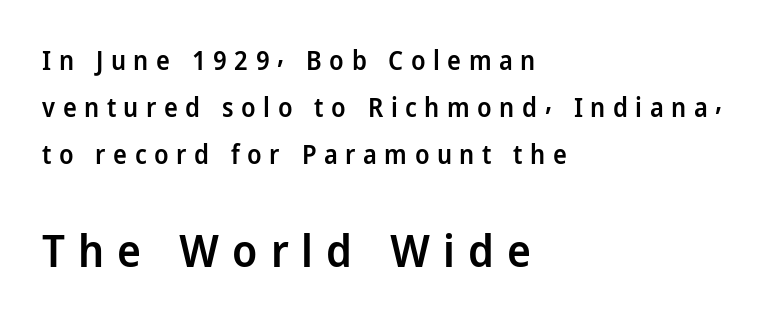
The image shows 45 px semibold sans-serif type, upright; set left-aligned, line spacing 1.8x, unusually wide letter spacing (+0.29 em), not underlined; the second (bottom) block is 1.73x larger; low stroke contrast and a medium x-height.
